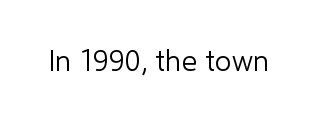
Q: Is the text bold? A: No.
Q: Is the text italic (slanted)? A: No, it is upright.
Q: Is the typeface a serif or a sans-serif typeface? A: Sans-serif.
Q: Is the text underlined? A: No.
Q: Is the spacing between letters normal or unusually wide? A: Normal.
Q: Width (condensed, normal, or wide)? A: Normal.
Q: Stroke contrast? A: Low.
Q: x-height? A: Medium.
Q: Monospaced? A: No.
